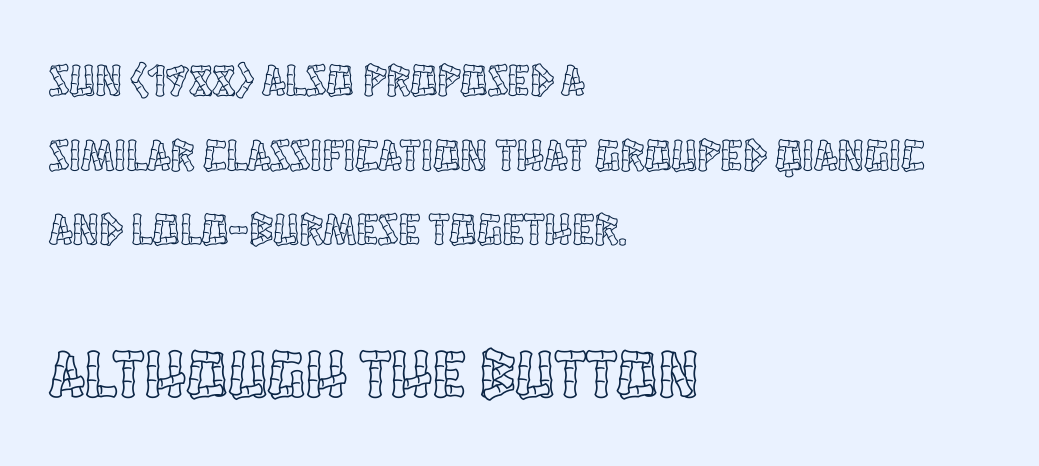
{"italic": "no", "width": "condensed", "x_height": "large", "monospaced": "no", "underline": "no", "align": "left", "line_spacing": "normal", "line_spacing_ratio": 1.66, "letter_spacing": "normal", "letter_spacing_em": 0.0, "larger_block": "second", "size_ratio": 1.51, "glyph_px": 68}
